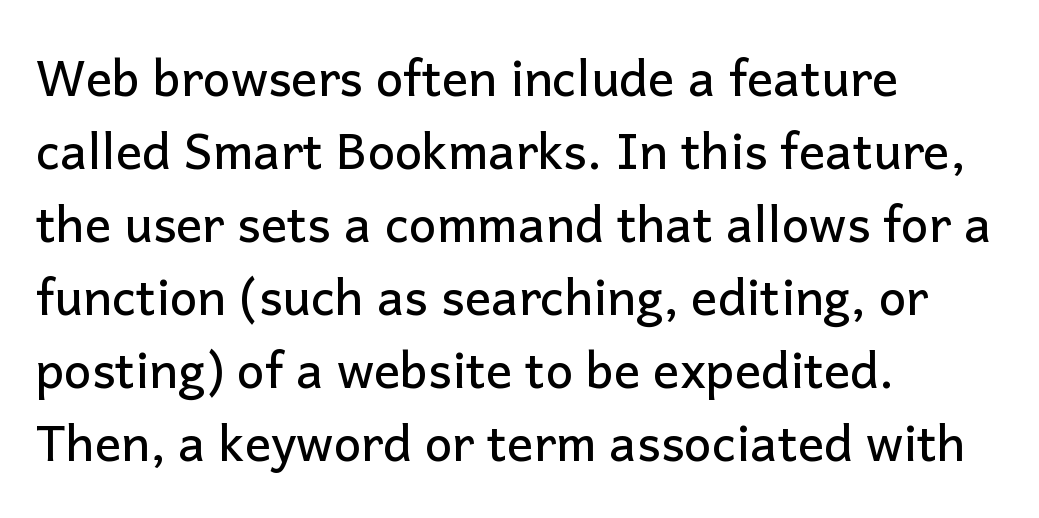
Q: Is the text italic (slanted)? A: No, it is upright.
Q: Is the typeface a serif or a sans-serif typeface? A: Sans-serif.
Q: Is the text underlined? A: No.
Q: How is the paragraph aligned? A: Left-aligned.
Q: Is the spacing between letters normal or unusually wide? A: Normal.
Q: Is the spacing between lines tight, normal or loose? A: Normal.
Q: Width (condensed, normal, or wide)? A: Normal.
Q: Stroke contrast? A: Low.
Q: x-height? A: Medium.
Q: Monospaced? A: No.
